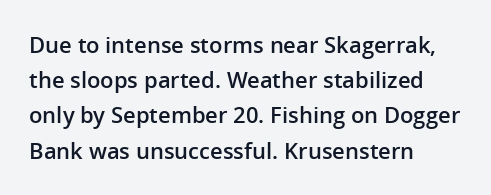
Q: Is the text bold? A: Semi-bold.
Q: Is the text italic (slanted)? A: No, it is upright.
Q: Is the text underlined? A: No.
Q: How is the paragraph aligned? A: Left-aligned.
Q: Is the spacing between letters normal or unusually wide? A: Normal.
Q: Is the spacing between lines tight, normal or loose? A: Normal.
